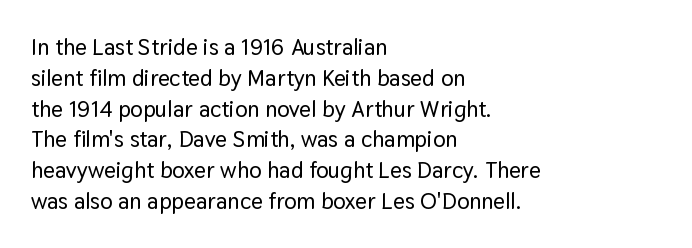
{"italic": "no", "underline": "no", "align": "left", "line_spacing": "normal", "line_spacing_ratio": 1.34, "letter_spacing": "normal", "letter_spacing_em": 0.0, "glyph_px": 23}
